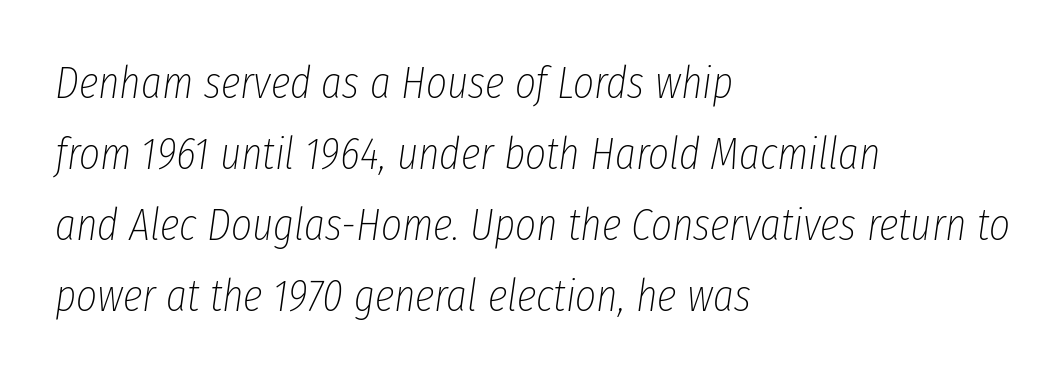
The image shows 45 px thin, condensed type, italic (leaning right); set left-aligned, normal line spacing (1.58x), normal letter spacing, not underlined; low stroke contrast and a medium x-height.
